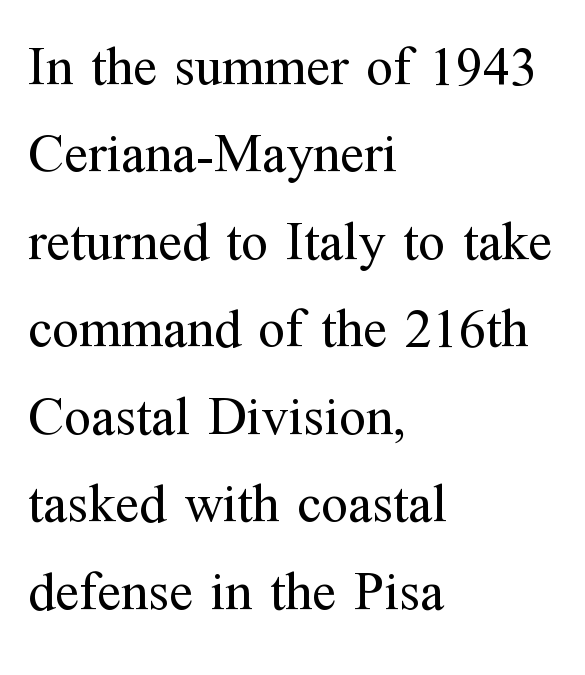
{"serif": "yes", "italic": "no", "bold": "no", "weight": "regular", "width": "normal", "stroke_contrast": "medium", "x_height": "medium", "monospaced": "no", "underline": "no", "align": "left", "line_spacing": "normal", "line_spacing_ratio": 1.59, "letter_spacing": "normal", "letter_spacing_em": 0.0, "glyph_px": 55}
